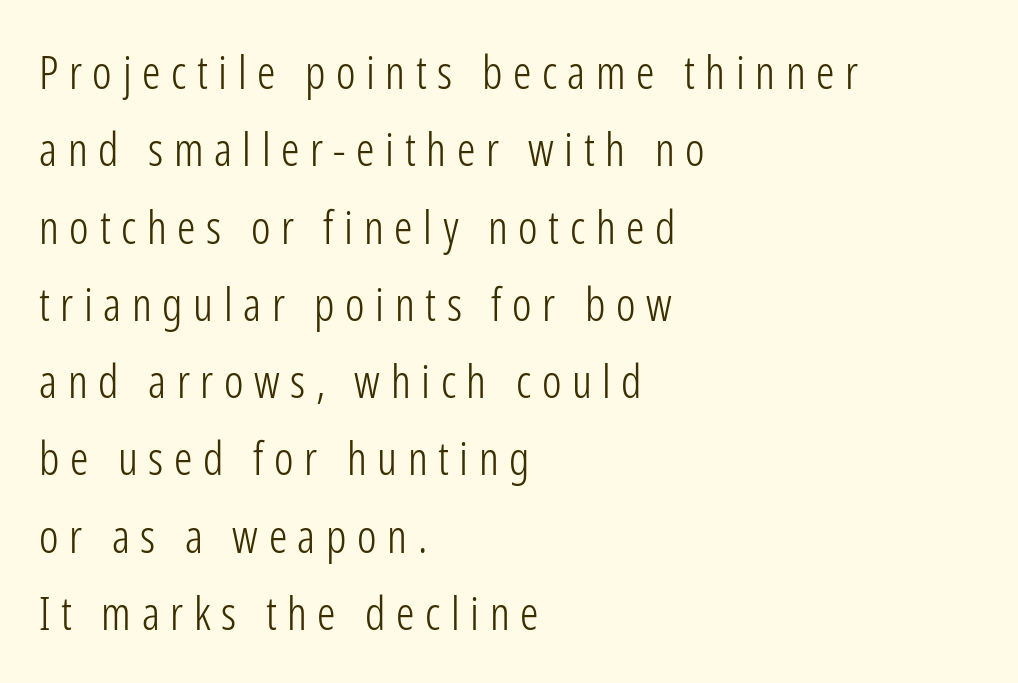
Q: Is the text bold? A: No.
Q: Is the text italic (slanted)? A: No, it is upright.
Q: Is the typeface a serif or a sans-serif typeface? A: Sans-serif.
Q: Is the text underlined? A: No.
Q: How is the paragraph aligned? A: Left-aligned.
Q: Is the spacing between letters normal or unusually wide? A: Unusually wide.
Q: Is the spacing between lines tight, normal or loose? A: Normal.
Q: Width (condensed, normal, or wide)? A: Condensed.
Q: Stroke contrast? A: Low.
Q: x-height? A: Medium.
Q: Monospaced? A: No.
